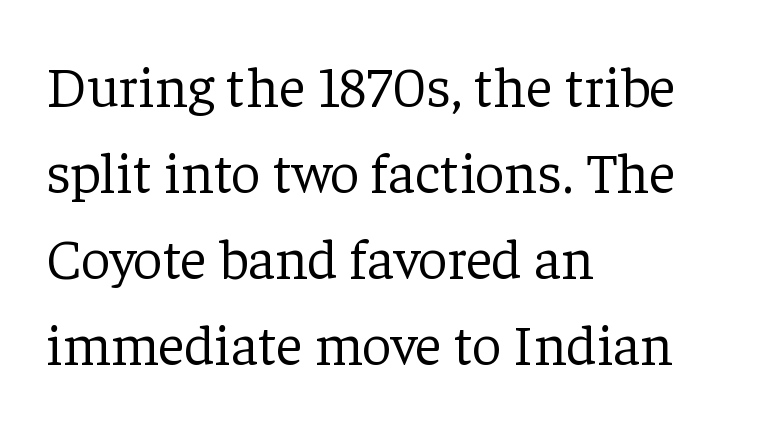
The image shows 58 px light serif type, upright; set left-aligned, normal line spacing (1.48x), normal letter spacing, not underlined; low stroke contrast and a medium x-height.
